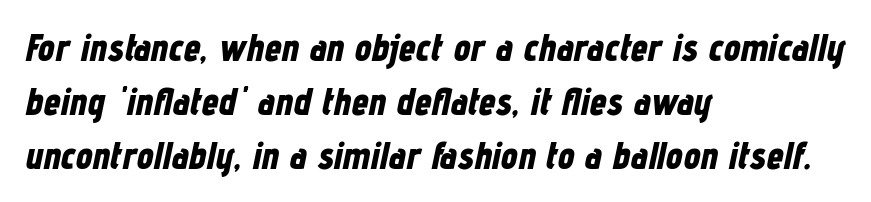
The image shows 38 px bold, condensed type, italic (leaning right); set left-aligned, normal line spacing (1.42x), normal letter spacing, not underlined; low stroke contrast and a medium x-height.
